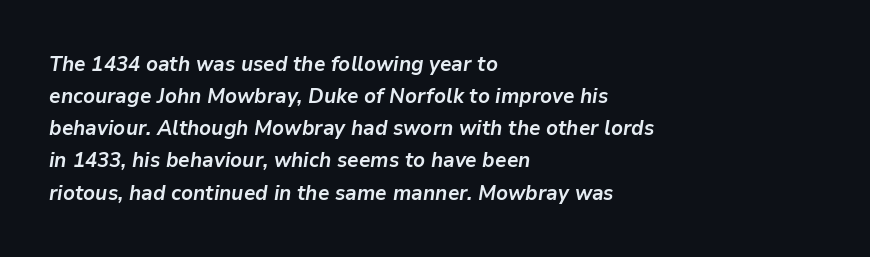
The image shows 21 px bold type, italic (leaning right); set left-aligned, normal line spacing (1.53x), normal letter spacing, not underlined.
